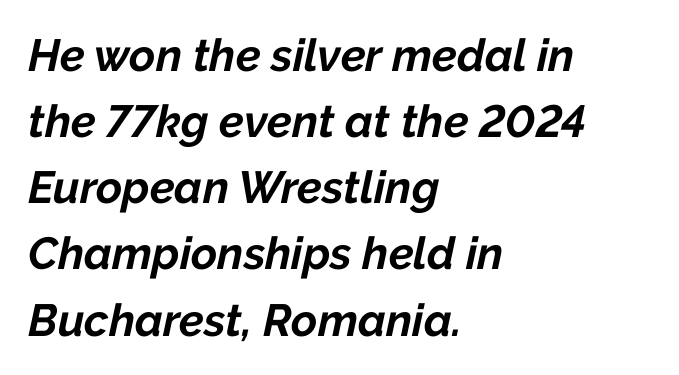
Q: Is the text bold? A: Yes.
Q: Is the text italic (slanted)? A: Yes, it leans right by about 12 degrees.
Q: Is the text underlined? A: No.
Q: How is the paragraph aligned? A: Left-aligned.
Q: Is the spacing between letters normal or unusually wide? A: Normal.
Q: Is the spacing between lines tight, normal or loose? A: Normal.
Q: Width (condensed, normal, or wide)? A: Normal.
Q: Stroke contrast? A: Low.
Q: x-height? A: Medium.
Q: Monospaced? A: No.
